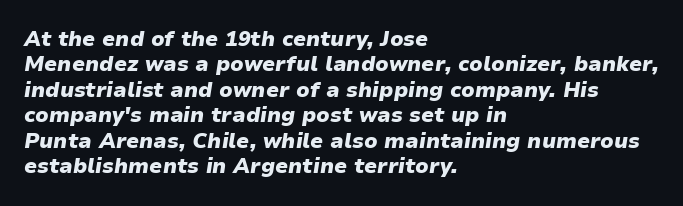
Notice how thick the strokes are: this is what a full bold looks like. The lettering tilts uniformly, giving the passage an italic look. You could call the tracking neutral — neither tight nor loose. The baseline area is clear. Caption: multi-line text, flush left, ragged right.
